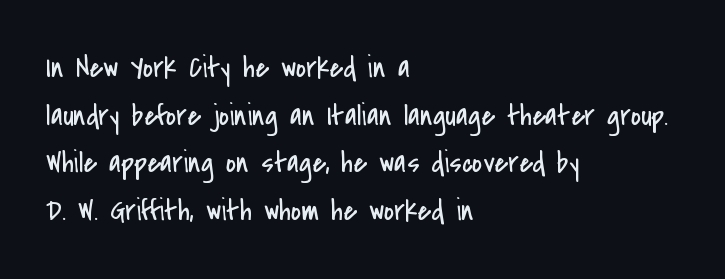
The image shows 31 px regular-weight, condensed sans-serif type, upright; set left-aligned, normal line spacing (1.54x), normal letter spacing, not underlined; low stroke contrast and a small x-height.
